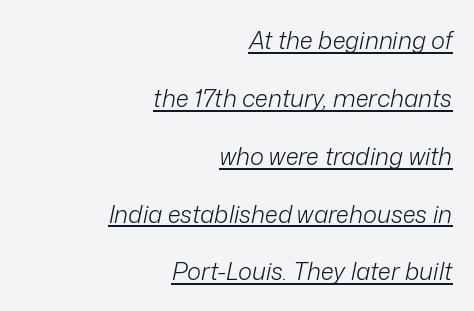
Heaviness? Minimal to ordinary, like unemphasized prose. This block would shrink considerably if given ordinary leading; it's expanded now. Like a heading marked for emphasis, these lines bear an underscore. The typography opts for an oblique posture over an upright one. The passage shown has conventional tracking throughout.
